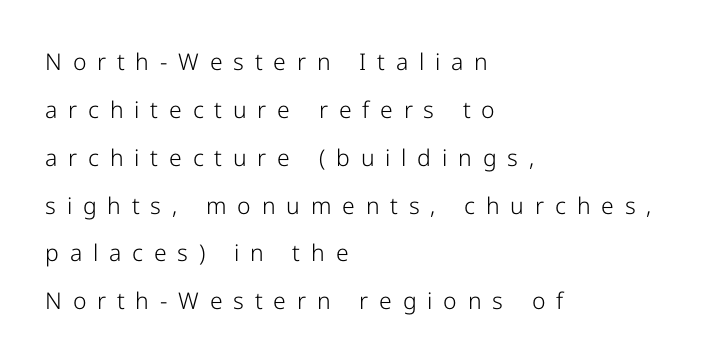
The image shows 23 px text type, upright; set left-aligned, loose line spacing (2.08x), unusually wide letter spacing (+0.47 em), not underlined.
